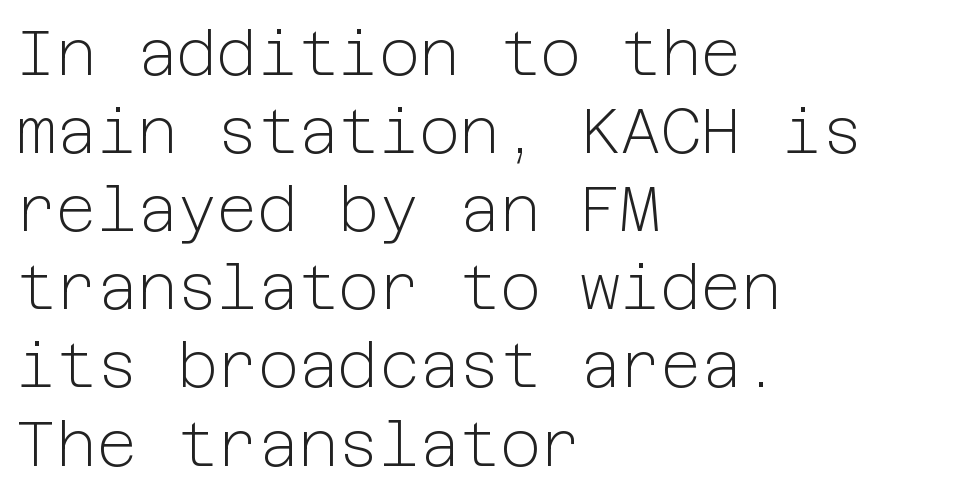
The glyphs are unaccompanied by any horizontal stroke below them. Glyph-to-glyph distance matches everyday printed text. Regarding serifs, this sample does without them. Line beginnings align vertically; line endings do not. Compared with a typical body face, this is equally light or lighter still.
